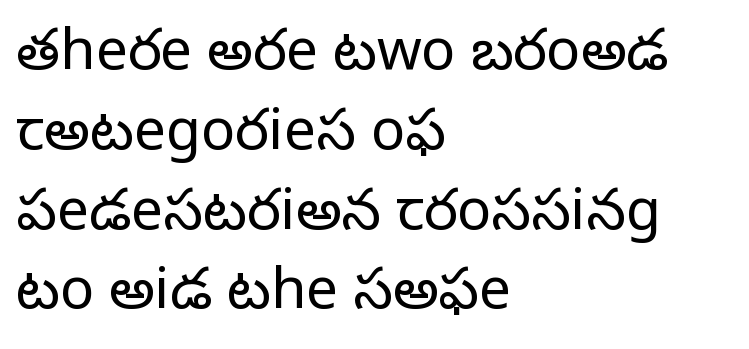
A quiet, ordinary-to-light weight characterises the typeface. The vertical gap from one line to the next is medium. The ragged edge is on the right, which tells us the setting is flush left. Here the glyphs are tracked normally, forming tight word shapes.
